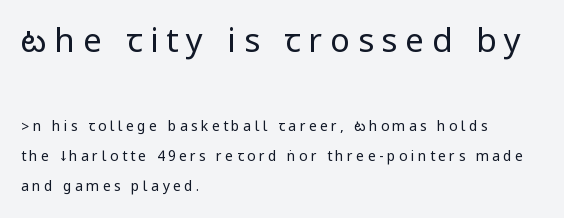
{"serif": "no", "italic": "no", "bold": "no", "weight": "regular", "width": "condensed", "stroke_contrast": "low", "underline": "no", "align": "left", "line_spacing": "loose", "line_spacing_ratio": 2.14, "letter_spacing": "wide", "letter_spacing_em": 0.24, "larger_block": "first", "size_ratio": 2.36, "glyph_px": 33}
